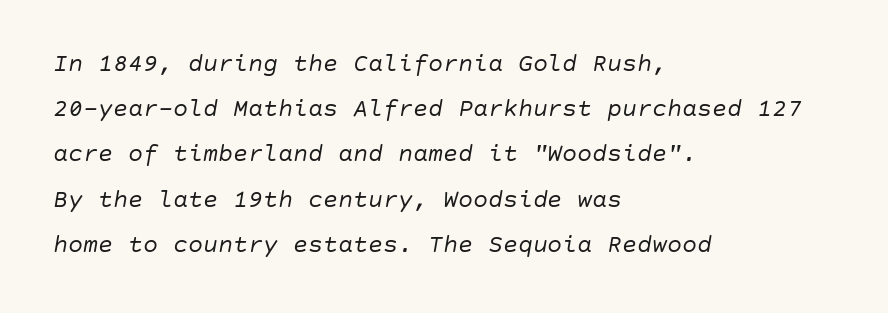
The image shows 25 px text type, italic (leaning right); set left-aligned, line spacing 1.81x, normal letter spacing, not underlined.
